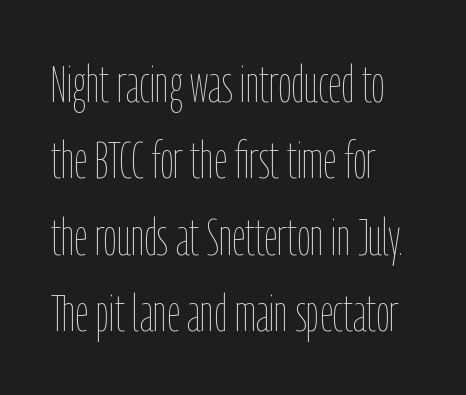
These lines are rendered in a variable-pitch font. Bold? No — there's no thickening of the strokes. Check the space under the baseline: it is left empty. The rag falls on the right side of this text block. The gaps between neighbouring characters are ordinary and unremarkable. Regarding leading, the lines here are spaced in the standard way.
